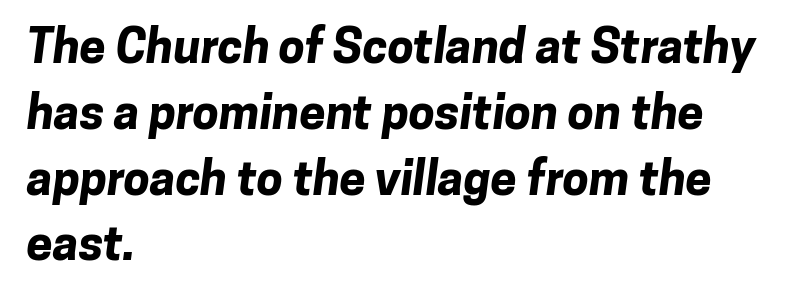
The image shows 47 px bold sans-serif type; set left-aligned, normal line spacing (1.4x), normal letter spacing, not underlined; low stroke contrast and a medium x-height.
